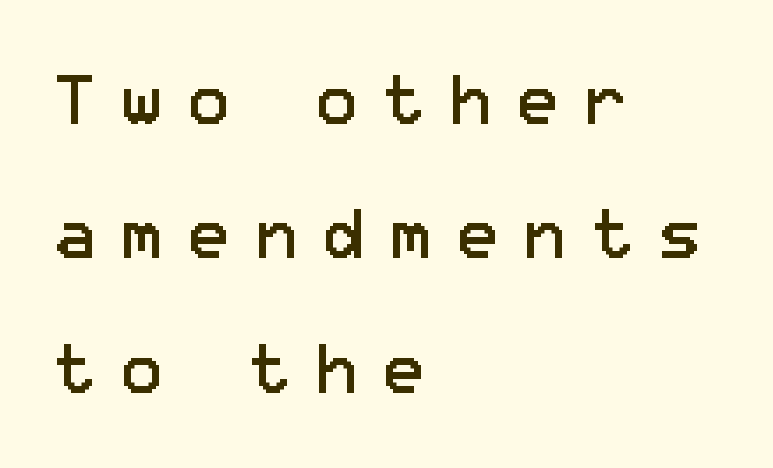
{"serif": "no", "italic": "no", "bold": "no", "weight": "regular", "width": "normal", "stroke_contrast": "low", "x_height": "medium", "monospaced": "no", "underline": "no", "align": "left", "line_spacing": "loose", "line_spacing_ratio": 1.92, "letter_spacing": "wide", "letter_spacing_em": 0.36, "glyph_px": 70}
